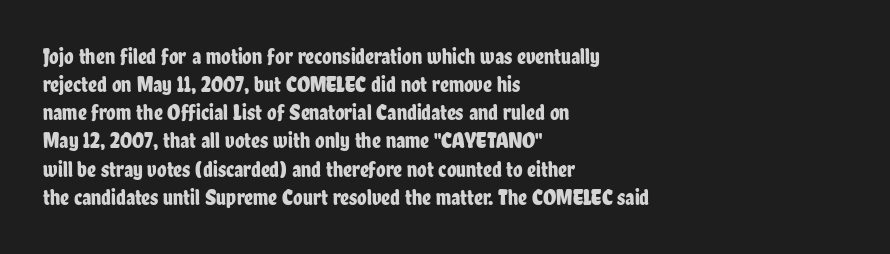
Q: Is the text italic (slanted)? A: No, it is upright.
Q: Is the text underlined? A: No.
Q: How is the paragraph aligned? A: Left-aligned.
Q: Is the spacing between letters normal or unusually wide? A: Normal.
Q: Is the spacing between lines tight, normal or loose? A: Normal.
